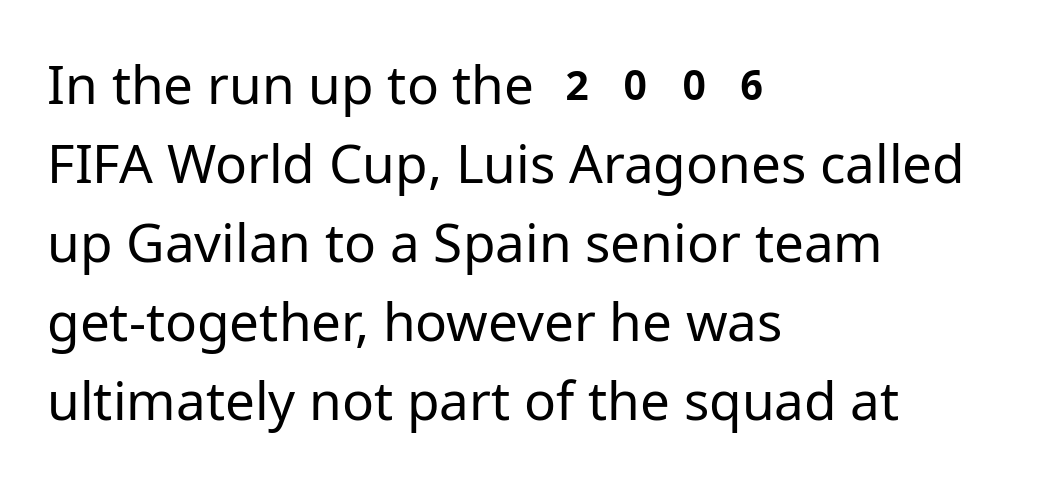
Q: Is the text bold? A: No.
Q: Is the text italic (slanted)? A: No, it is upright.
Q: Is the typeface a serif or a sans-serif typeface? A: Sans-serif.
Q: Is the text underlined? A: No.
Q: How is the paragraph aligned? A: Left-aligned.
Q: Is the spacing between letters normal or unusually wide? A: Normal.
Q: Is the spacing between lines tight, normal or loose? A: Normal.
Q: Width (condensed, normal, or wide)? A: Normal.
Q: Stroke contrast? A: Low.
Q: x-height? A: Medium.
Q: Monospaced? A: No.
